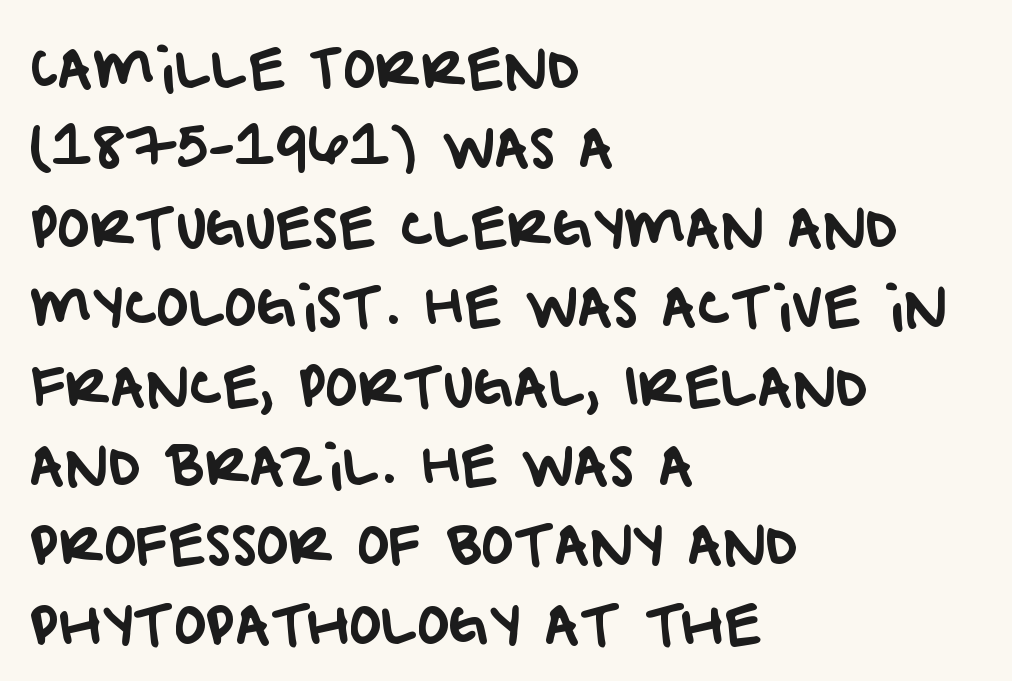
{"serif": "no", "width": "normal", "stroke_contrast": "low", "x_height": "large", "monospaced": "no", "underline": "no", "align": "left", "line_spacing": "normal", "line_spacing_ratio": 1.47, "letter_spacing": "normal", "letter_spacing_em": 0.0, "glyph_px": 54}
